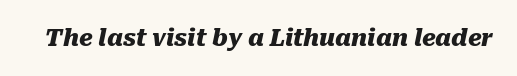
{"italic": "yes", "lean": "right", "slant_degrees": 10, "bold": "yes", "underline": "no", "letter_spacing": "normal", "letter_spacing_em": 0.0, "glyph_px": 23}
